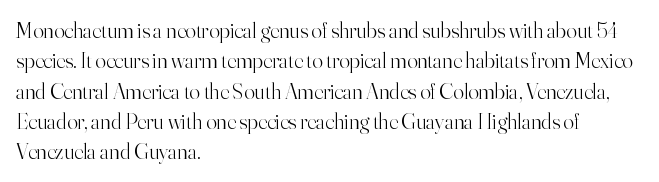
The image shows 22 px text type, upright; set left-aligned, normal line spacing (1.38x), normal letter spacing, not underlined.
